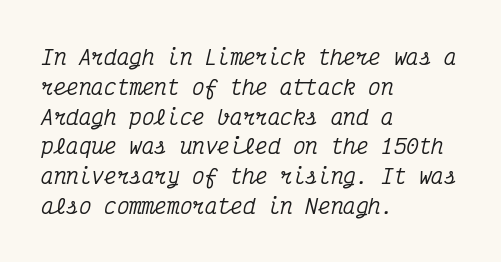
Horizontal bands of white between lines are of average thickness. Has an underline been added? It has not. Notice how the passage keeps a crisp vertical edge on the left only. When letters slant like this, we call the style italic. How are the letters spaced? Ordinarily, with no added tracking.
